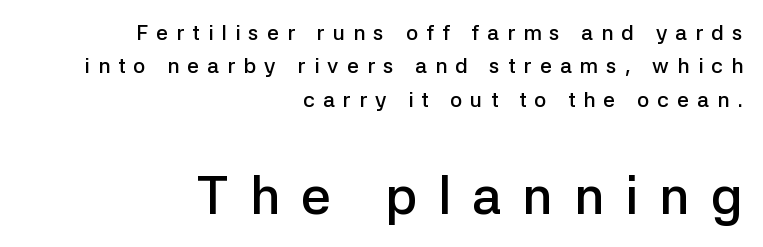
A clean baseline with only descenders dipping below it. Interline gaps are of average width in this sample. A typesetter would label this face a sans. Typesetter's note — lower block bumped up in size, upper block left smaller. Horizontally, the lines are justified to the trailing edge only.
